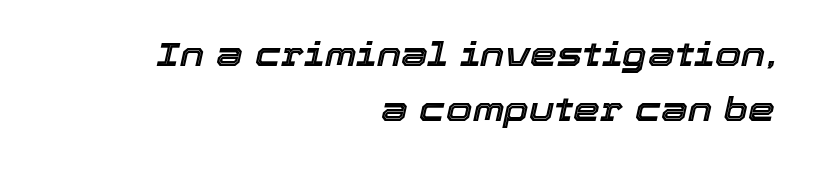
Proportional: the letters do not fall into vertical columns. This rendering leaves character spacing at its baseline value. Each line ends at the same right margin while the left side varies. What's the leading like? Ordinary, nothing unusual. The axis of the letterforms is tilted away from vertical. The foot of each line stays bare and open.
